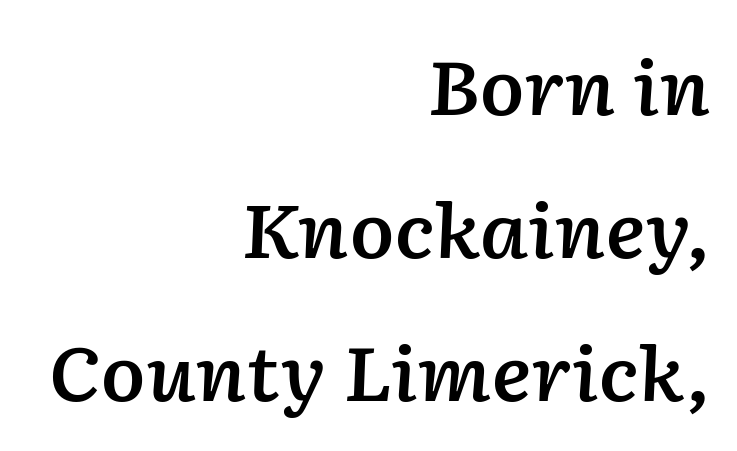
The image shows 74 px semibold type, italic (leaning right); set right-aligned, loose line spacing (1.93x), normal letter spacing, not underlined; low stroke contrast and a medium x-height.
